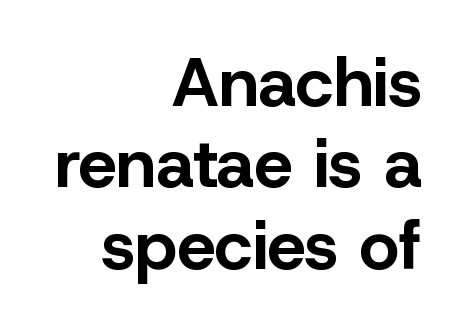
Q: Is the text bold? A: Yes.
Q: Is the text italic (slanted)? A: No, it is upright.
Q: Is the typeface a serif or a sans-serif typeface? A: Sans-serif.
Q: Is the text underlined? A: No.
Q: How is the paragraph aligned? A: Right-aligned.
Q: Is the spacing between letters normal or unusually wide? A: Normal.
Q: Width (condensed, normal, or wide)? A: Normal.
Q: Stroke contrast? A: Low.
Q: x-height? A: Medium.
Q: Monospaced? A: No.
